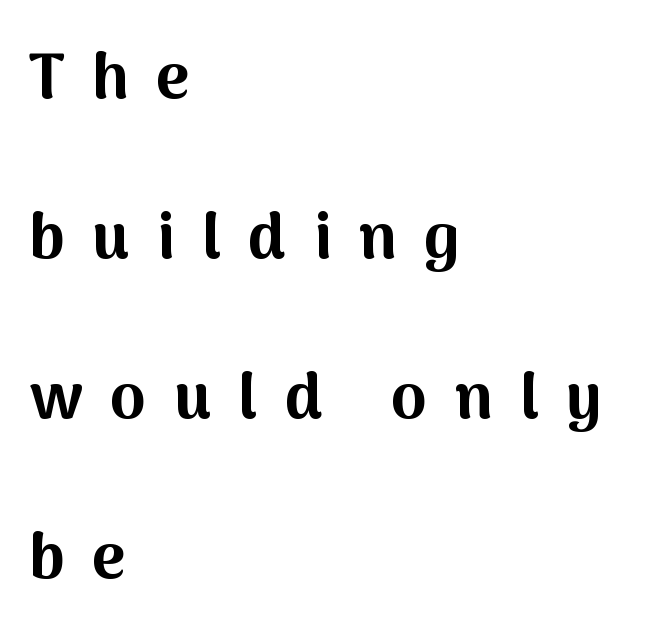
The image shows 64 px bold sans-serif type, upright; set left-aligned, loose line spacing (2.5x), unusually wide letter spacing (+0.43 em), not underlined; medium stroke contrast and a medium x-height.
